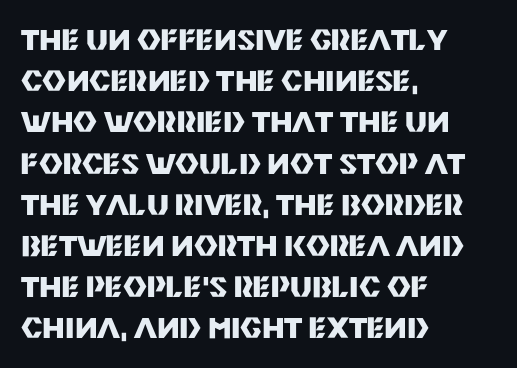
Interline gaps are of average width in this sample. The letters advance in unequal steps, a hallmark of proportional type. Look at the bottom of the vertical strokes: they stop flat, with no serifs. Heavy, bold letterforms. In CSS terms this would be text-align: left. Short note: letters normally spaced.
